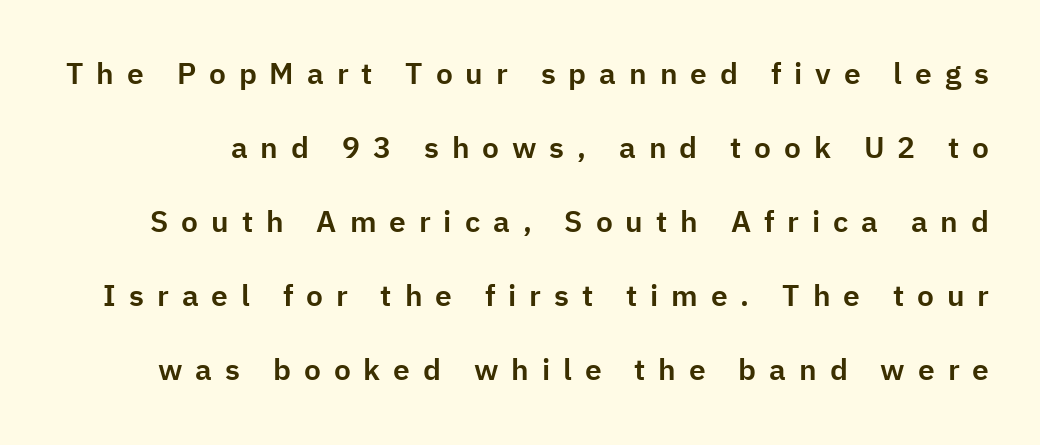
Q: Is the text italic (slanted)? A: No, it is upright.
Q: Is the typeface a serif or a sans-serif typeface? A: Sans-serif.
Q: Is the text underlined? A: No.
Q: Is the spacing between letters normal or unusually wide? A: Unusually wide.
Q: Is the spacing between lines tight, normal or loose? A: Loose.
Q: Width (condensed, normal, or wide)? A: Normal.
Q: Stroke contrast? A: Low.
Q: x-height? A: Medium.
Q: Monospaced? A: No.
